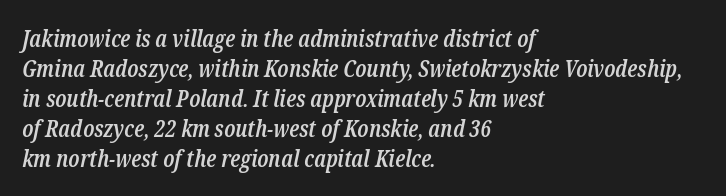
The image shows 23 px text type, italic (leaning right); set left-aligned, normal line spacing (1.3x), normal letter spacing, not underlined.
